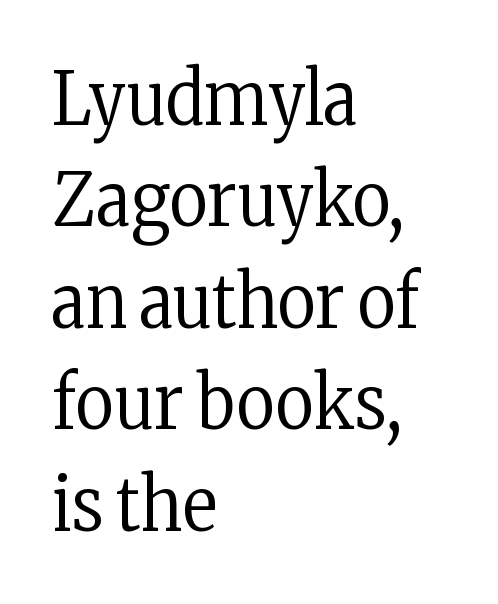
{"serif": "yes", "italic": "no", "bold": "no", "weight": "regular", "width": "condensed", "stroke_contrast": "low", "x_height": "medium", "monospaced": "no", "underline": "no", "align": "left", "line_spacing": "normal", "line_spacing_ratio": 1.37, "letter_spacing": "normal", "letter_spacing_em": 0.0, "glyph_px": 74}
